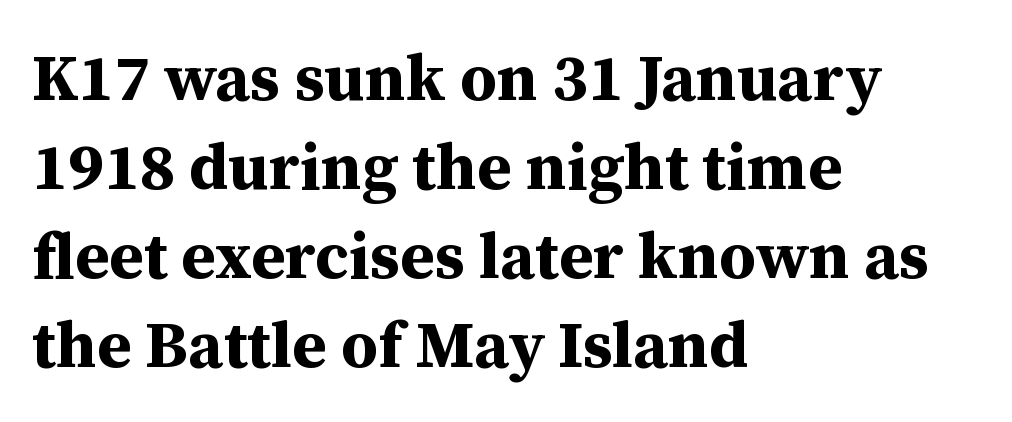
{"serif": "yes", "italic": "no", "bold": "yes", "weight": "bold", "width": "normal", "stroke_contrast": "medium", "x_height": "medium", "monospaced": "no", "underline": "no", "align": "left", "line_spacing": "normal", "line_spacing_ratio": 1.37, "letter_spacing": "normal", "letter_spacing_em": 0.0, "glyph_px": 65}
